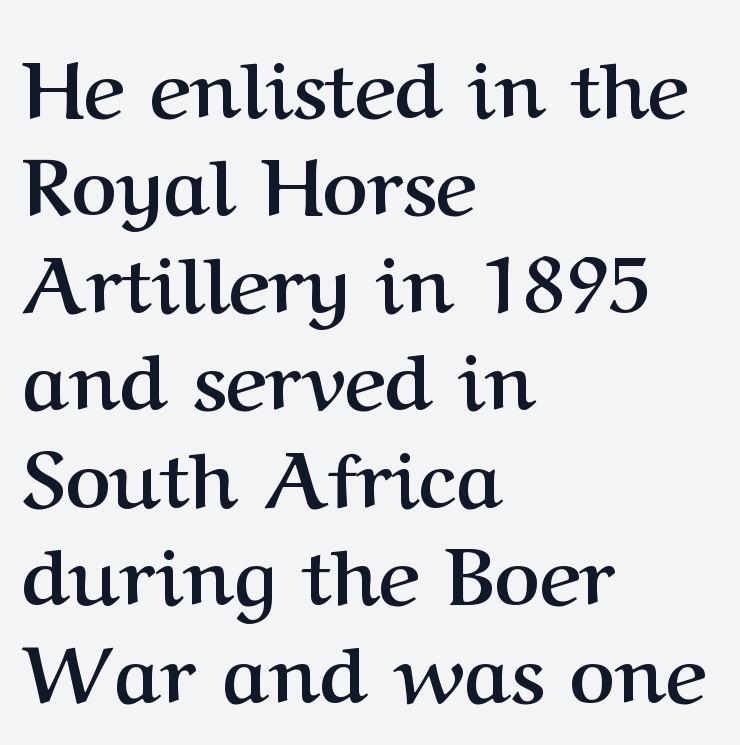
The image shows 78 px semibold serif type, upright; set left-aligned, normal line spacing (1.25x), normal letter spacing, not underlined; medium stroke contrast and a medium x-height.
